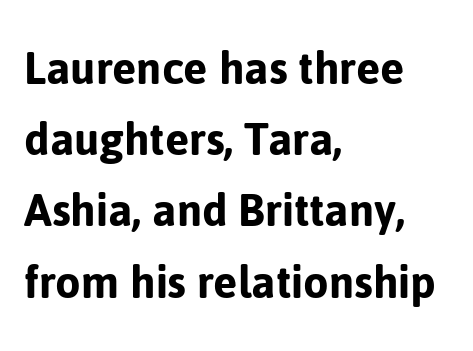
The image shows 52 px sans-serif type, upright; set left-aligned, normal line spacing (1.37x), normal letter spacing, not underlined; low stroke contrast and a medium x-height.
